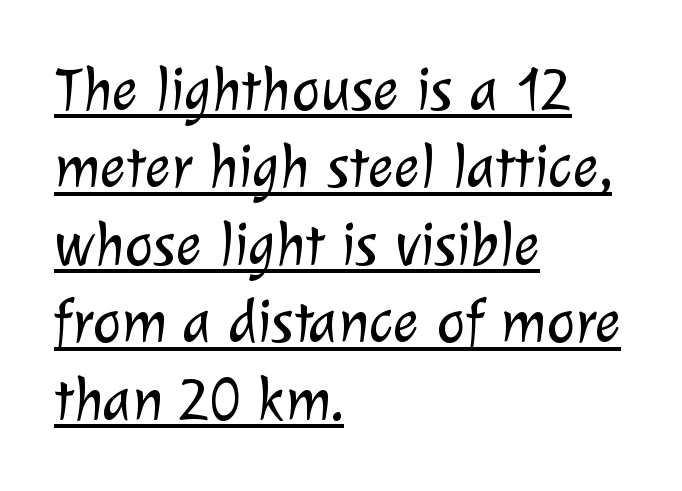
Observe the ordinary spacing: letters are neighbours, not strangers. Vertical stems look standard width or narrower in stroke. This is sans-serif lettering, the kind often seen on screens and signage. Varying glyph widths throughout — classic text-font behaviour. The passage is arranged the way most books set body copy — flush left.
